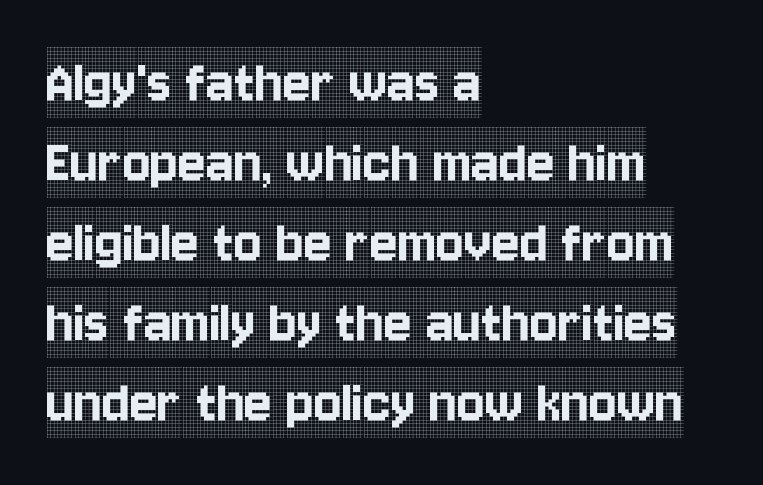
The image shows 65 px condensed serif type, upright; set left-aligned, line spacing 1.23x, normal letter spacing, not underlined; a large x-height.
